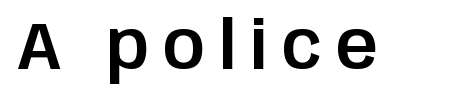
The image shows 66 px sans-serif type, upright; set unusually wide letter spacing (+0.21 em), not underlined; low stroke contrast and a large x-height.
